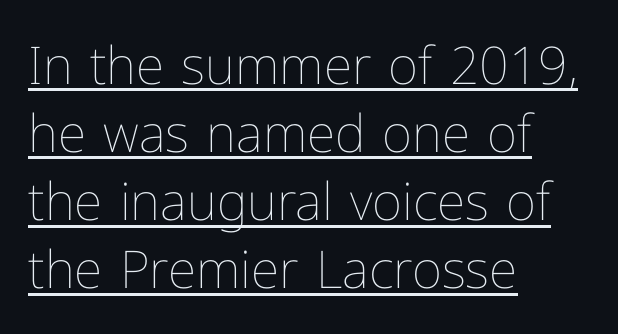
{"italic": "no", "bold": "no", "weight": "thin", "width": "normal", "stroke_contrast": "low", "x_height": "medium", "monospaced": "no", "underline": "yes", "align": "left", "line_spacing": "normal", "line_spacing_ratio": 1.31, "letter_spacing": "normal", "letter_spacing_em": 0.0, "glyph_px": 52}
